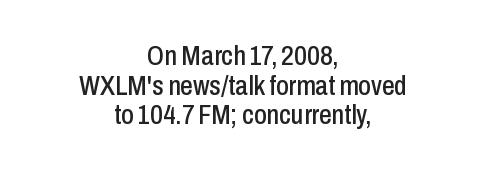
Q: Is the text italic (slanted)? A: No, it is upright.
Q: Is the typeface a serif or a sans-serif typeface? A: Sans-serif.
Q: Is the text underlined? A: No.
Q: How is the paragraph aligned? A: Centered.
Q: Is the spacing between letters normal or unusually wide? A: Normal.
Q: Is the spacing between lines tight, normal or loose? A: Tight.
Q: Width (condensed, normal, or wide)? A: Condensed.
Q: Stroke contrast? A: Low.
Q: x-height? A: Medium.
Q: Monospaced? A: No.
